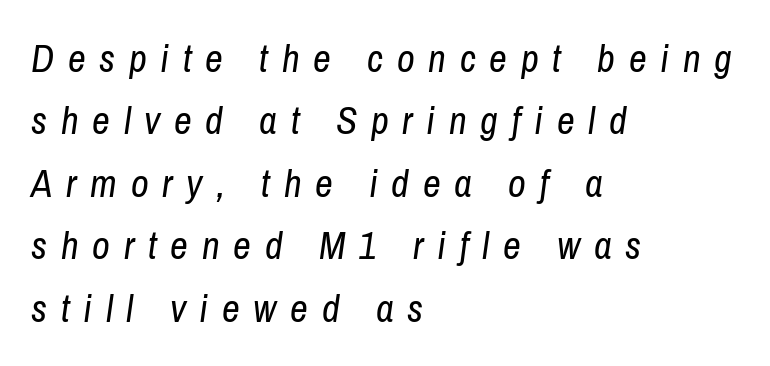
Q: Is the text bold? A: No.
Q: Is the text italic (slanted)? A: Yes, it leans right by about 8 degrees.
Q: Is the text underlined? A: No.
Q: How is the paragraph aligned? A: Left-aligned.
Q: Is the spacing between letters normal or unusually wide? A: Unusually wide.
Q: Is the spacing between lines tight, normal or loose? A: Normal.
Q: Width (condensed, normal, or wide)? A: Condensed.
Q: Stroke contrast? A: Low.
Q: x-height? A: Medium.
Q: Monospaced? A: No.
